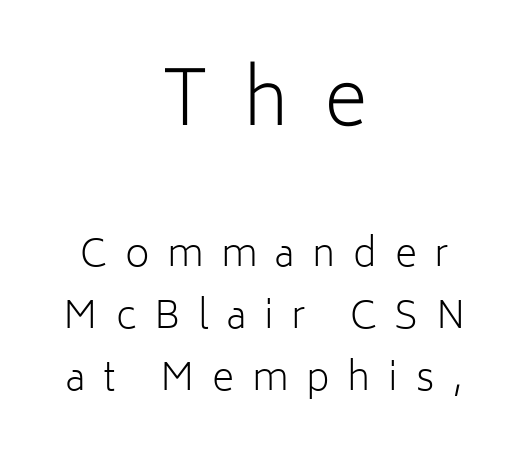
Q: Is the text bold? A: No.
Q: Is the text italic (slanted)? A: No, it is upright.
Q: Is the typeface a serif or a sans-serif typeface? A: Sans-serif.
Q: Is the text underlined? A: No.
Q: How is the paragraph aligned? A: Centered.
Q: Is the spacing between letters normal or unusually wide? A: Unusually wide.
Q: Is the spacing between lines tight, normal or loose? A: Normal.
Q: Which block of text is set in a larger size, the first (top) or the second (bottom)? A: The first (top) one.
Q: Width (condensed, normal, or wide)? A: Normal.
Q: Stroke contrast? A: Low.
Q: x-height? A: Medium.
Q: Monospaced? A: No.
